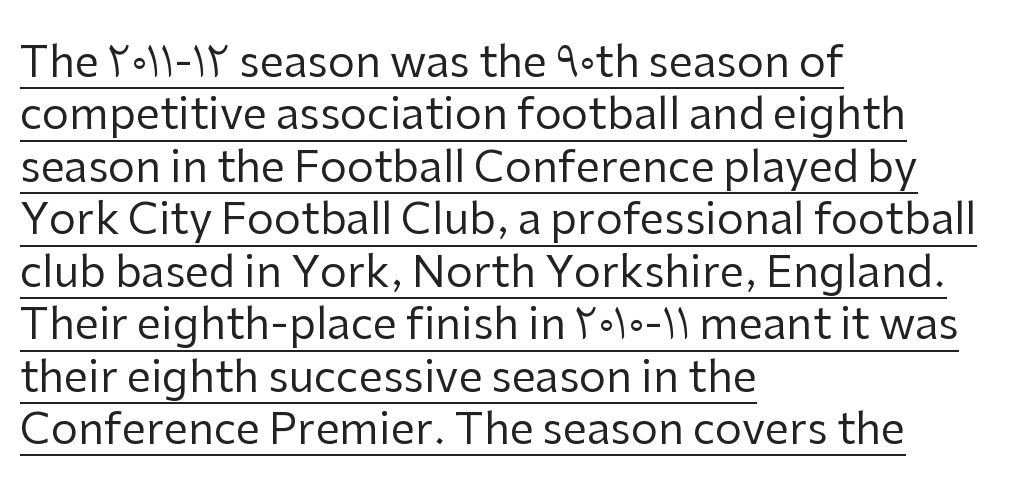
The image shows 43 px regular-weight sans-serif type, upright; set left-aligned, line spacing 1.22x, normal letter spacing, underlined; low stroke contrast and a medium x-height.
